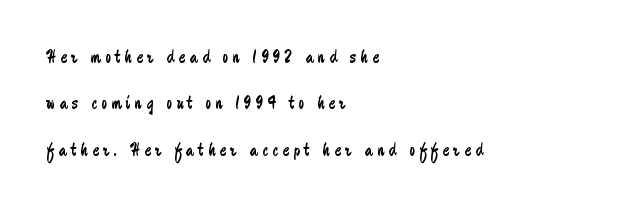
The image shows 20 px text type; set left-aligned, loose line spacing (2.32x), unusually wide letter spacing (+0.22 em), not underlined.
